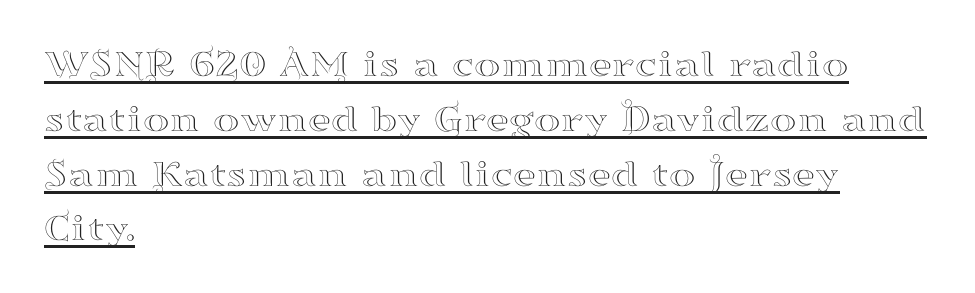
{"serif": "yes", "italic": "no", "width": "wide", "stroke_contrast": "high", "x_height": "small", "monospaced": "no", "underline": "yes", "align": "left", "line_spacing": "normal", "line_spacing_ratio": 1.37, "letter_spacing": "normal", "letter_spacing_em": 0.0, "glyph_px": 40}
